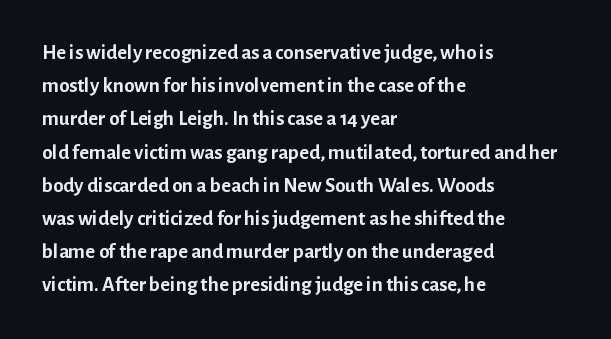
{"italic": "no", "bold": "yes", "underline": "no", "align": "left", "line_spacing": "normal", "line_spacing_ratio": 1.58, "letter_spacing": "normal", "letter_spacing_em": 0.0, "glyph_px": 21}
